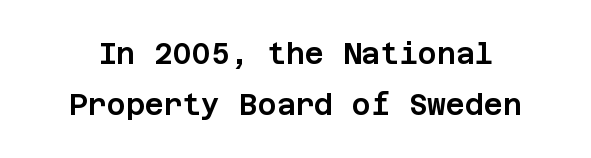
The image shows 29 px sans-serif type, upright; set line spacing 1.75x, normal letter spacing, not underlined; low stroke contrast and a large x-height.
